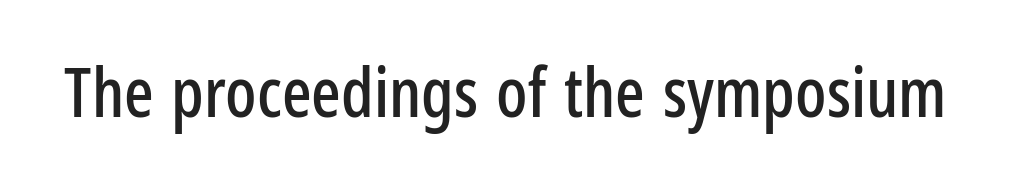
{"serif": "no", "italic": "no", "width": "condensed", "stroke_contrast": "low", "x_height": "medium", "monospaced": "no", "underline": "no", "letter_spacing": "normal", "letter_spacing_em": 0.0, "glyph_px": 69}
